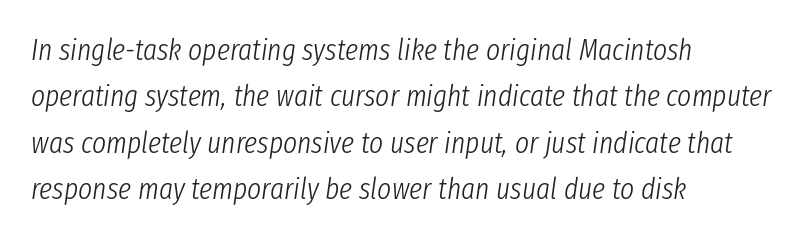
Yep, that's italic — everything's leaning. Horizontal bands of white between lines are of average thickness. Counters stay open thanks to moderate or lighter strokes. Between one letter and the next there's only the usual sliver of space. The face used here is proportionally spaced, like ordinary book or web type. Teacher's note: observe the even left margin — that is flush-left alignment.
